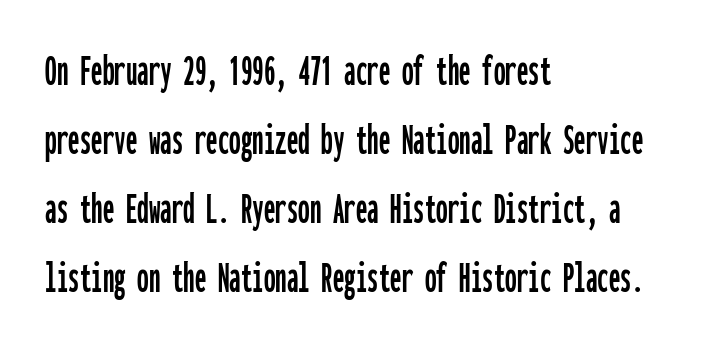
The image shows 46 px condensed sans-serif type, upright, monospaced; set left-aligned, normal line spacing (1.5x), normal letter spacing, not underlined; low stroke contrast and a medium x-height.
